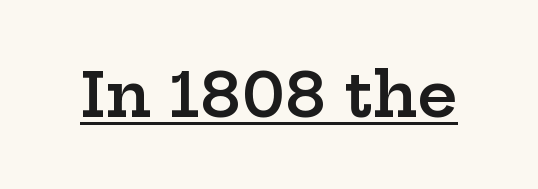
{"serif": "yes", "italic": "no", "bold": "semi", "weight": "semibold", "width": "wide", "stroke_contrast": "low", "x_height": "medium", "monospaced": "no", "underline": "yes", "letter_spacing": "normal", "letter_spacing_em": 0.0, "glyph_px": 62}
